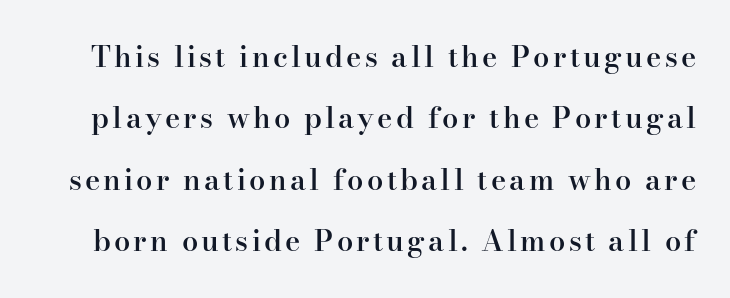
{"serif": "yes", "italic": "no", "bold": "semi", "weight": "semibold", "width": "normal", "stroke_contrast": "high", "x_height": "small", "monospaced": "no", "underline": "no", "line_spacing": "loose", "line_spacing_ratio": 2.12, "glyph_px": 29}
